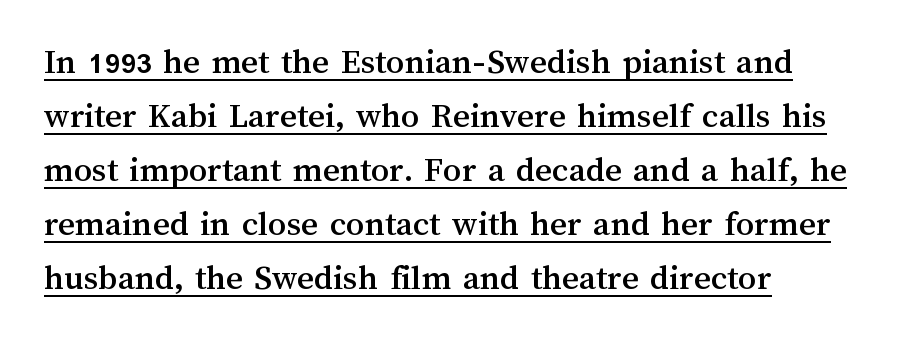
{"italic": "no", "width": "normal", "stroke_contrast": "medium", "x_height": "medium", "monospaced": "no", "underline": "yes", "align": "left", "line_spacing": "normal", "line_spacing_ratio": 1.5, "letter_spacing": "normal", "letter_spacing_em": 0.0, "glyph_px": 36}
